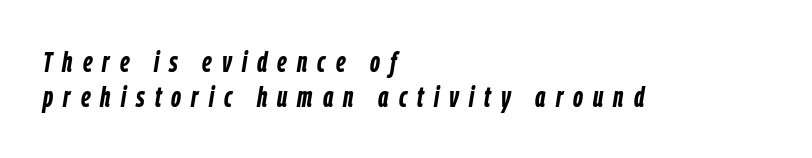
Q: Is the text bold? A: Yes.
Q: Is the text italic (slanted)? A: Yes, it leans right by about 9 degrees.
Q: Is the text underlined? A: No.
Q: How is the paragraph aligned? A: Left-aligned.
Q: Is the spacing between letters normal or unusually wide? A: Unusually wide.
Q: Width (condensed, normal, or wide)? A: Condensed.
Q: Stroke contrast? A: Low.
Q: x-height? A: Medium.
Q: Monospaced? A: No.
